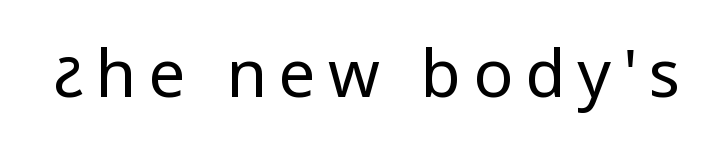
{"serif": "no", "italic": "no", "bold": "no", "weight": "regular", "width": "condensed", "stroke_contrast": "low", "x_height": "large", "monospaced": "no", "underline": "no", "glyph_px": 66}
